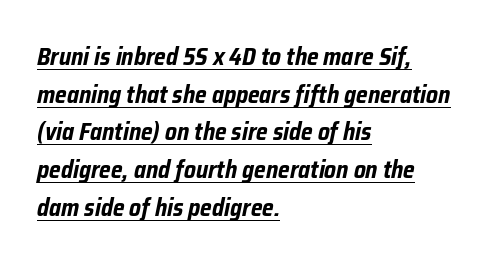
Q: Is the text bold? A: Yes.
Q: Is the text italic (slanted)? A: Yes, it leans right by about 12 degrees.
Q: Is the text underlined? A: Yes.
Q: How is the paragraph aligned? A: Left-aligned.
Q: Is the spacing between letters normal or unusually wide? A: Normal.
Q: Is the spacing between lines tight, normal or loose? A: Normal.
